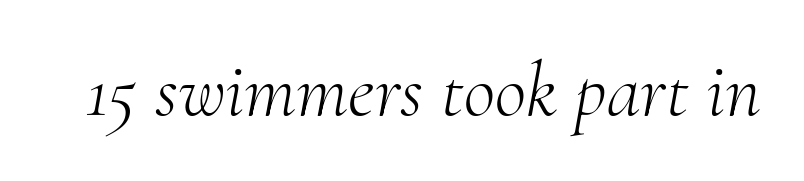
{"serif": "yes", "italic": "yes", "lean": "right", "slant_degrees": 10, "bold": "no", "weight": "light", "width": "normal", "stroke_contrast": "medium", "x_height": "small", "monospaced": "no", "underline": "no", "letter_spacing": "normal", "letter_spacing_em": 0.0, "glyph_px": 77}
